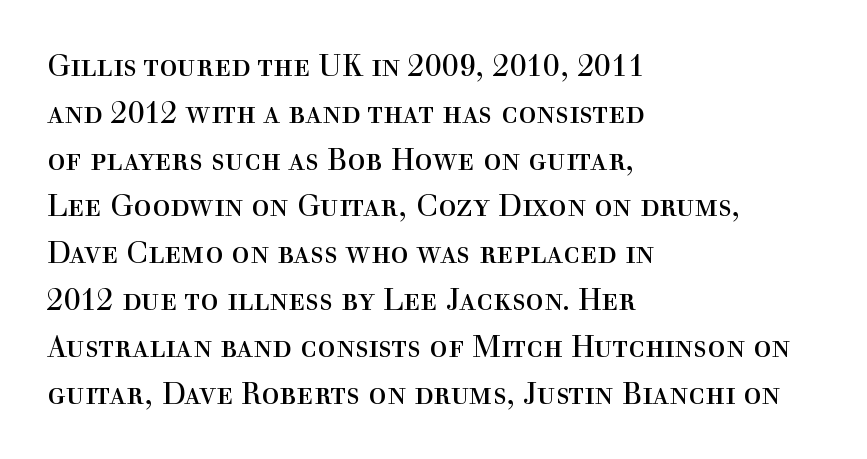
If you drew a ruler down the left edge, every line would touch it. The gap between lines stays unmarked. Ascenders rise straight up at ninety degrees. Look at the bottom of the vertical strokes: they flare into serifs here. What stands out about the letter spacing? Nothing — it is the standard amount.
